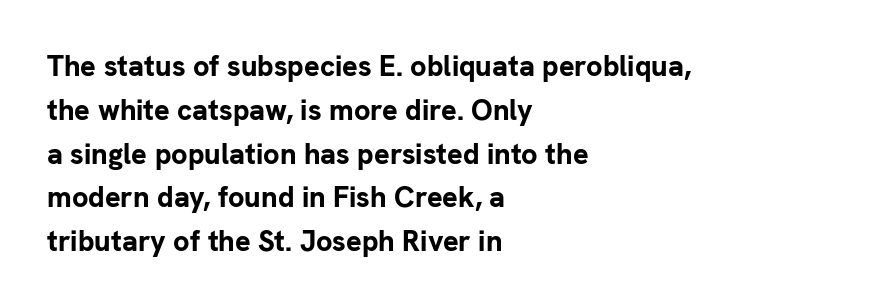
The face used here is a sans, in the tradition of grotesques and geometrics. The compositor pushed each line to the left boundary. A full-strength bold gives these letters their thick strokes. The gap between lines stays unmarked. There is no visible air inserted between adjacent glyphs. The face used here is proportionally spaced, like ordinary book or web type.
